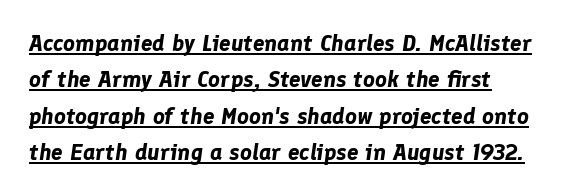
Students, observe the line beneath the letters — that is underlining. Typesetter's note: full bold, strokes at maximum text heaviness. Here the glyphs are tracked normally, forming tight word shapes. The rows are spaced the way most documents space them.
